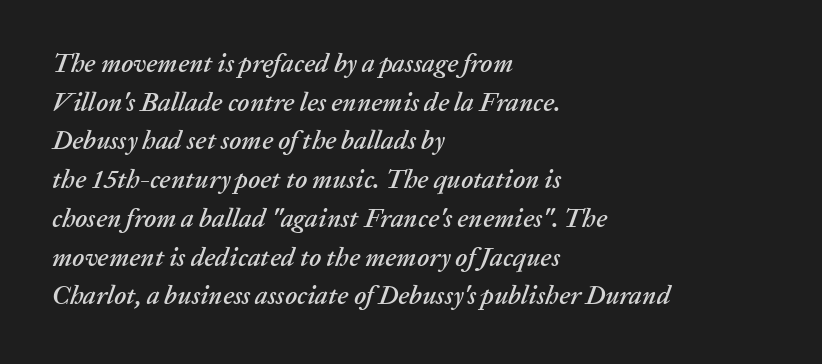
{"italic": "yes", "lean": "right", "slant_degrees": 20, "underline": "no", "align": "left", "line_spacing": "normal", "line_spacing_ratio": 1.49, "letter_spacing": "normal", "letter_spacing_em": 0.0, "glyph_px": 26}
